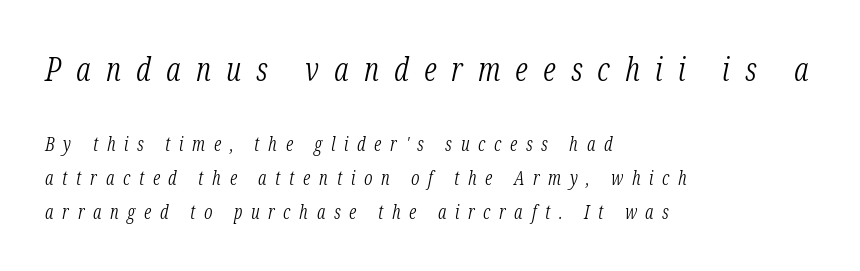
The image shows 33 px light, condensed serif type, italic (leaning right); set left-aligned, line spacing 1.79x, unusually wide letter spacing (+0.46 em), not underlined; the first (top) block is 1.74x larger; low stroke contrast and a medium x-height.
